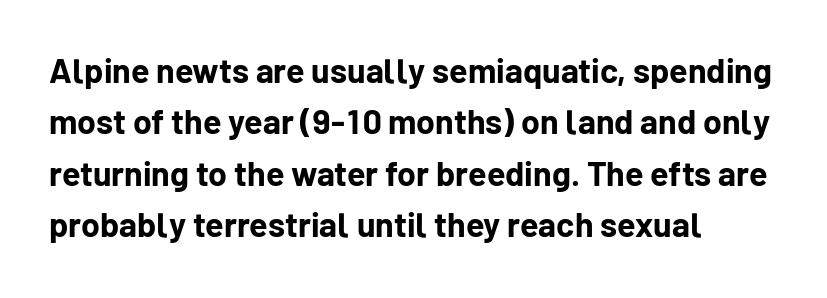
The image shows 34 px bold sans-serif type, upright; set left-aligned, normal line spacing (1.51x), normal letter spacing, not underlined; low stroke contrast and a medium x-height.
